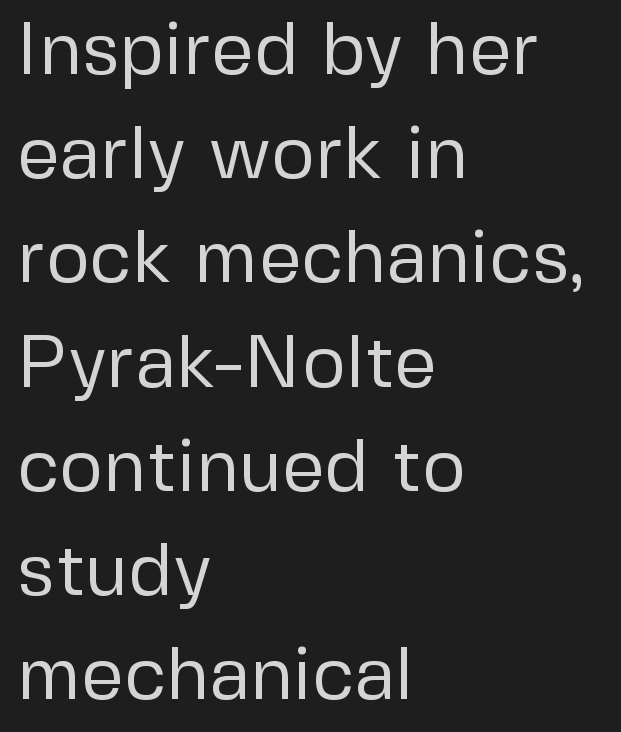
Q: Is the text bold? A: No.
Q: Is the text italic (slanted)? A: No, it is upright.
Q: Is the typeface a serif or a sans-serif typeface? A: Sans-serif.
Q: Is the text underlined? A: No.
Q: How is the paragraph aligned? A: Left-aligned.
Q: Is the spacing between letters normal or unusually wide? A: Normal.
Q: Is the spacing between lines tight, normal or loose? A: Normal.
Q: Width (condensed, normal, or wide)? A: Normal.
Q: Stroke contrast? A: Low.
Q: x-height? A: Medium.
Q: Monospaced? A: No.
